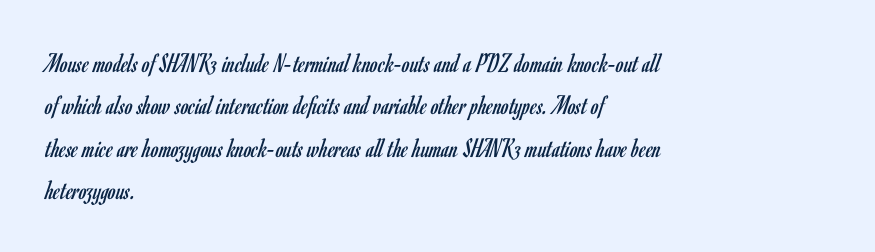
The image shows 28 px regular-weight, condensed sans-serif type; set left-aligned, normal line spacing (1.51x), normal letter spacing, not underlined; low stroke contrast and a small x-height.
